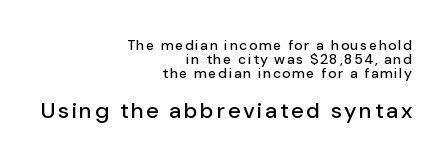
Two sizes are in play, and the larger belongs to the second block. Vertical spacing — tight. Visually the block forms a straight wall on the right and a jagged coastline on the left. You can tell it's not italic because the verticals are truly vertical. Clear beneath every line of the passage.
